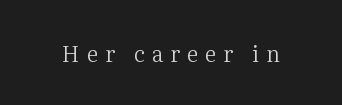
Is the letter spacing exaggerated? Yes — the characters are pushed far apart. Has an underline been added? It has not. Italic? Not at all — the glyphs are vertical. The letterforms sit at book weight or below.
